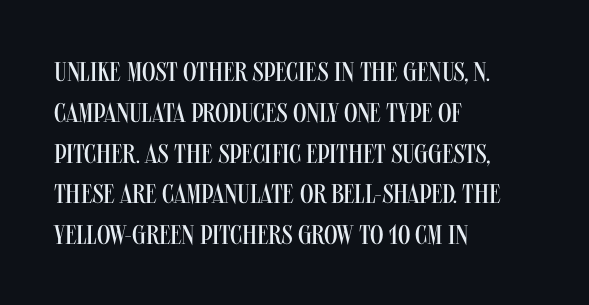
{"italic": "no", "bold": "no", "underline": "no", "align": "left", "line_spacing": "normal", "line_spacing_ratio": 1.51, "letter_spacing": "normal", "letter_spacing_em": 0.0, "glyph_px": 27}
